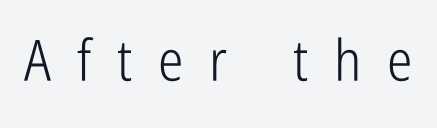
The passage shown is not bold in any degree. The rendering uses natural spacing where letterforms have individual widths. The face used here is rendered with a markedly widened letterfit. When letters stand straight like this, we call the style roman or upright.
